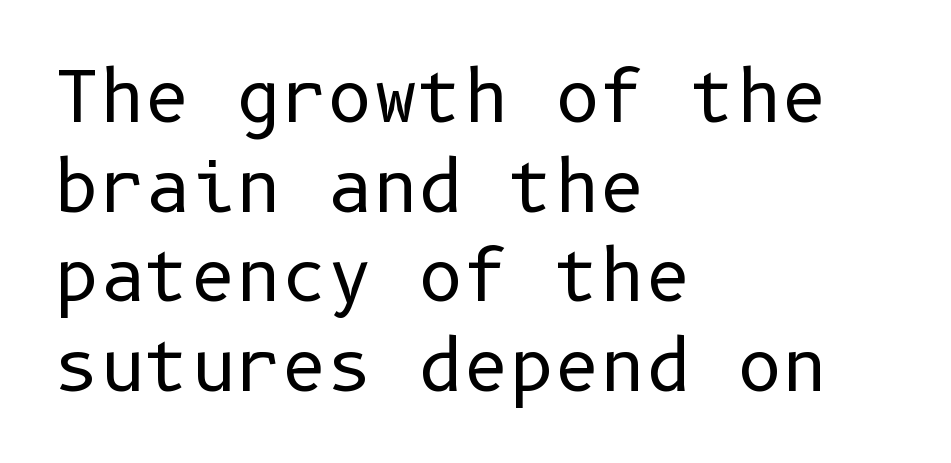
{"serif": "no", "italic": "no", "bold": "no", "weight": "regular", "width": "normal", "stroke_contrast": "low", "x_height": "medium", "underline": "no", "align": "left", "line_spacing": "normal", "line_spacing_ratio": 1.28, "letter_spacing": "normal", "letter_spacing_em": 0.0, "glyph_px": 70}
